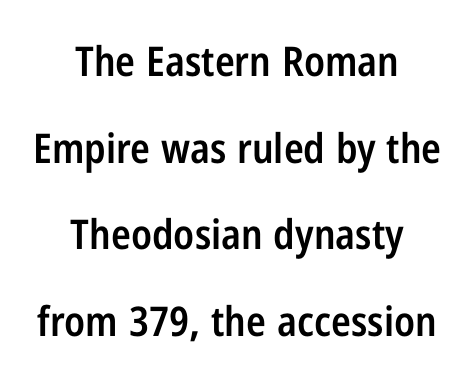
{"serif": "no", "italic": "no", "bold": "semi", "weight": "semibold", "width": "condensed", "stroke_contrast": "low", "x_height": "medium", "monospaced": "no", "underline": "no", "align": "center", "line_spacing": "loose", "line_spacing_ratio": 2.11, "letter_spacing": "normal", "letter_spacing_em": 0.0, "glyph_px": 41}
